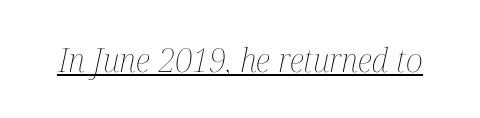
Q: Is the text bold? A: No.
Q: Is the text italic (slanted)? A: Yes, it leans right by about 12 degrees.
Q: Is the text underlined? A: Yes.
Q: Is the spacing between letters normal or unusually wide? A: Normal.
Q: Width (condensed, normal, or wide)? A: Condensed.
Q: Stroke contrast? A: Medium.
Q: x-height? A: Medium.
Q: Monospaced? A: No.
